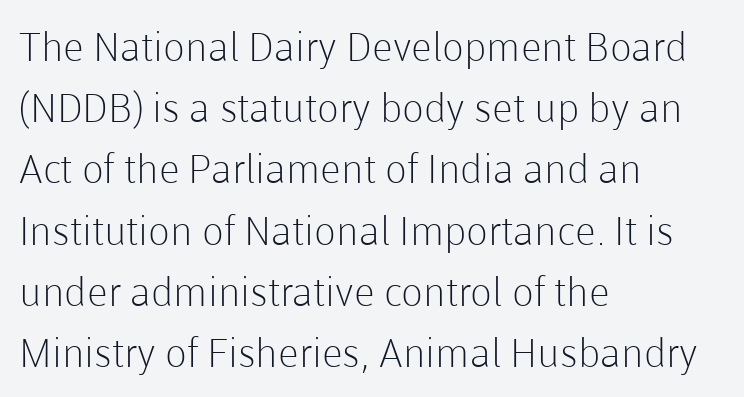
Q: Is the text bold? A: No.
Q: Is the text italic (slanted)? A: No, it is upright.
Q: Is the typeface a serif or a sans-serif typeface? A: Sans-serif.
Q: Is the text underlined? A: No.
Q: How is the paragraph aligned? A: Left-aligned.
Q: Is the spacing between letters normal or unusually wide? A: Normal.
Q: Is the spacing between lines tight, normal or loose? A: Normal.
Q: Width (condensed, normal, or wide)? A: Normal.
Q: Stroke contrast? A: Low.
Q: x-height? A: Medium.
Q: Monospaced? A: No.
